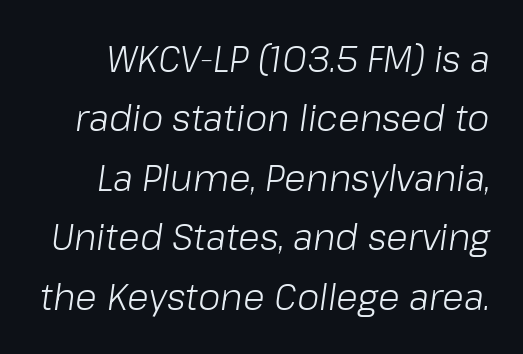
Q: Is the text bold? A: No.
Q: Is the text italic (slanted)? A: Yes, it leans right by about 8 degrees.
Q: Is the text underlined? A: No.
Q: Is the spacing between letters normal or unusually wide? A: Normal.
Q: Is the spacing between lines tight, normal or loose? A: Normal.
Q: Width (condensed, normal, or wide)? A: Normal.
Q: Stroke contrast? A: Low.
Q: x-height? A: Medium.
Q: Monospaced? A: No.
